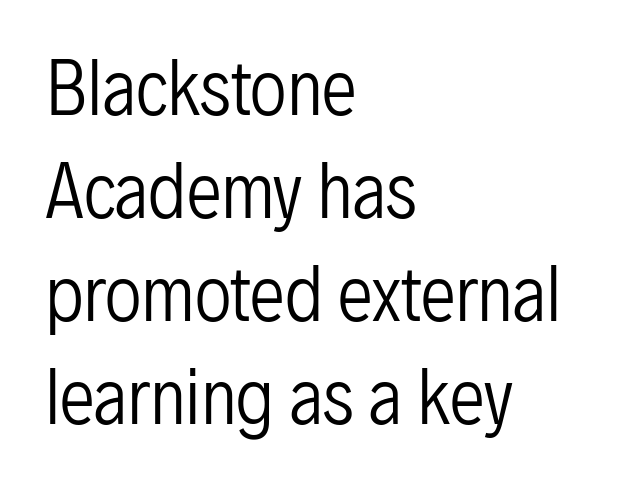
{"serif": "no", "italic": "no", "bold": "no", "weight": "regular", "width": "condensed", "stroke_contrast": "low", "x_height": "medium", "monospaced": "no", "underline": "no", "align": "left", "line_spacing": "normal", "line_spacing_ratio": 1.45, "letter_spacing": "normal", "letter_spacing_em": 0.0, "glyph_px": 71}
